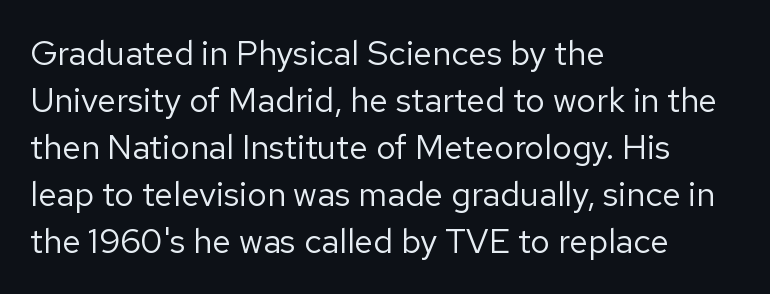
The image shows 34 px regular-weight sans-serif type, upright; set left-aligned, normal line spacing (1.38x), normal letter spacing, not underlined; low stroke contrast and a medium x-height.
